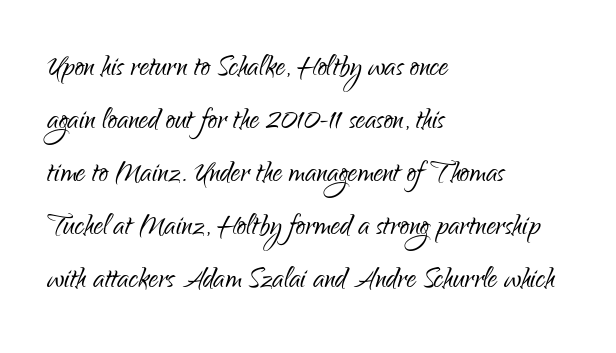
{"serif": "no", "bold": "no", "weight": "light", "width": "condensed", "stroke_contrast": "low", "x_height": "small", "monospaced": "no", "underline": "no", "align": "left", "line_spacing": "normal", "line_spacing_ratio": 1.43, "letter_spacing": "normal", "letter_spacing_em": 0.0, "glyph_px": 37}
